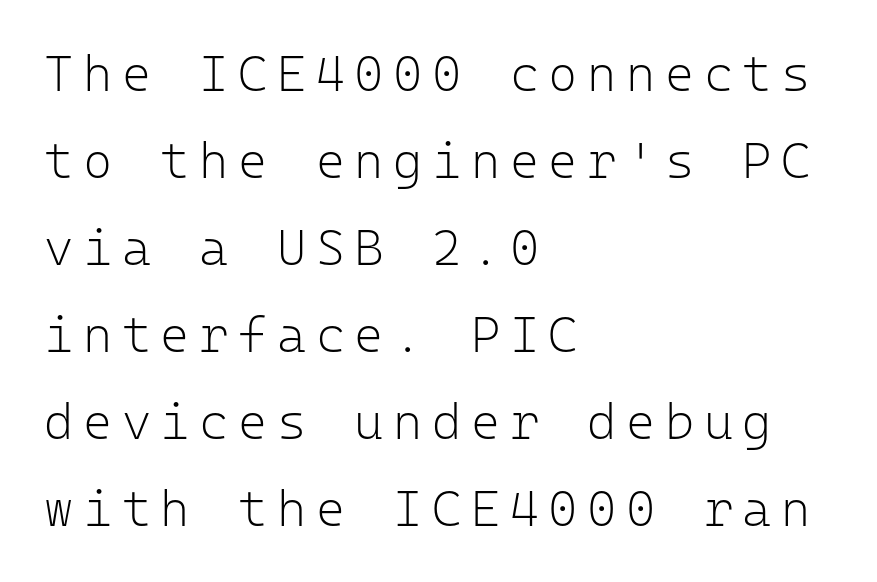
Q: Is the text bold? A: No.
Q: Is the text italic (slanted)? A: No, it is upright.
Q: Is the typeface a serif or a sans-serif typeface? A: Sans-serif.
Q: Is the text underlined? A: No.
Q: How is the paragraph aligned? A: Left-aligned.
Q: Width (condensed, normal, or wide)? A: Normal.
Q: Stroke contrast? A: Low.
Q: x-height? A: Medium.
Q: Monospaced? A: Yes.
